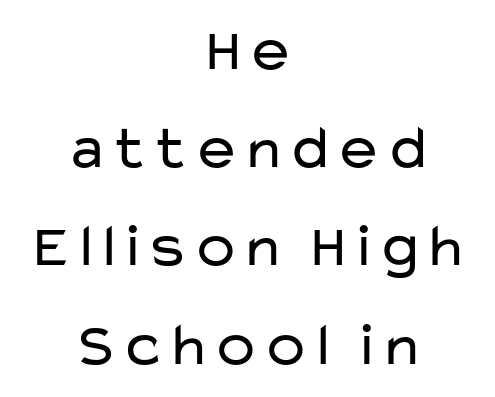
{"serif": "no", "italic": "no", "bold": "no", "weight": "regular", "width": "wide", "stroke_contrast": "low", "x_height": "medium", "monospaced": "no", "underline": "no", "align": "center", "line_spacing": "normal", "line_spacing_ratio": 1.61, "letter_spacing": "normal", "letter_spacing_em": 0.0, "glyph_px": 61}
